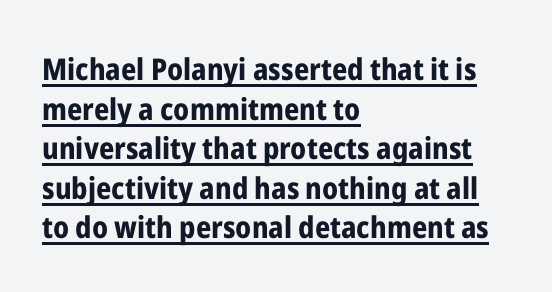
{"serif": "no", "italic": "no", "bold": "yes", "weight": "bold", "width": "condensed", "stroke_contrast": "low", "x_height": "medium", "monospaced": "no", "underline": "yes", "align": "left", "line_spacing": "normal", "line_spacing_ratio": 1.32, "letter_spacing": "normal", "letter_spacing_em": 0.0, "glyph_px": 30}
